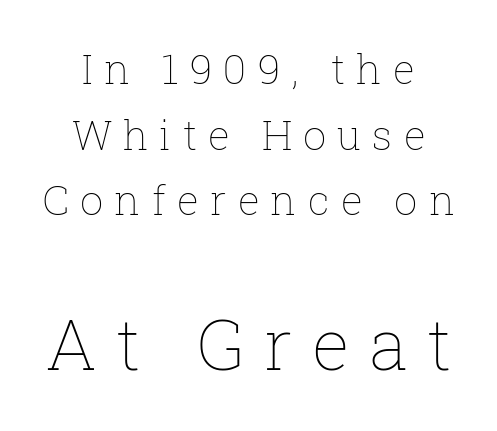
Weight class: somewhere from thin through regular. The passage shown stacks its lines at a standard gap. The face used here is proportionally spaced, like ordinary book or web type. Substantial extra tracking has been applied to these lines.
